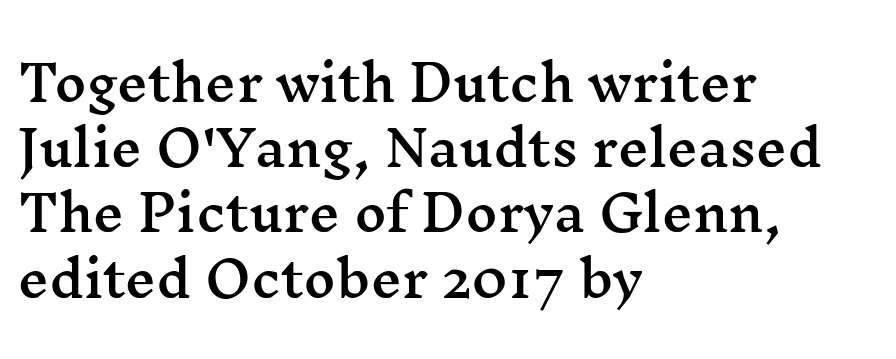
Q: Is the text italic (slanted)? A: No, it is upright.
Q: Is the typeface a serif or a sans-serif typeface? A: Serif.
Q: Is the text underlined? A: No.
Q: How is the paragraph aligned? A: Left-aligned.
Q: Is the spacing between letters normal or unusually wide? A: Normal.
Q: Is the spacing between lines tight, normal or loose? A: Normal.
Q: Width (condensed, normal, or wide)? A: Wide.
Q: Stroke contrast? A: Medium.
Q: x-height? A: Medium.
Q: Monospaced? A: No.
